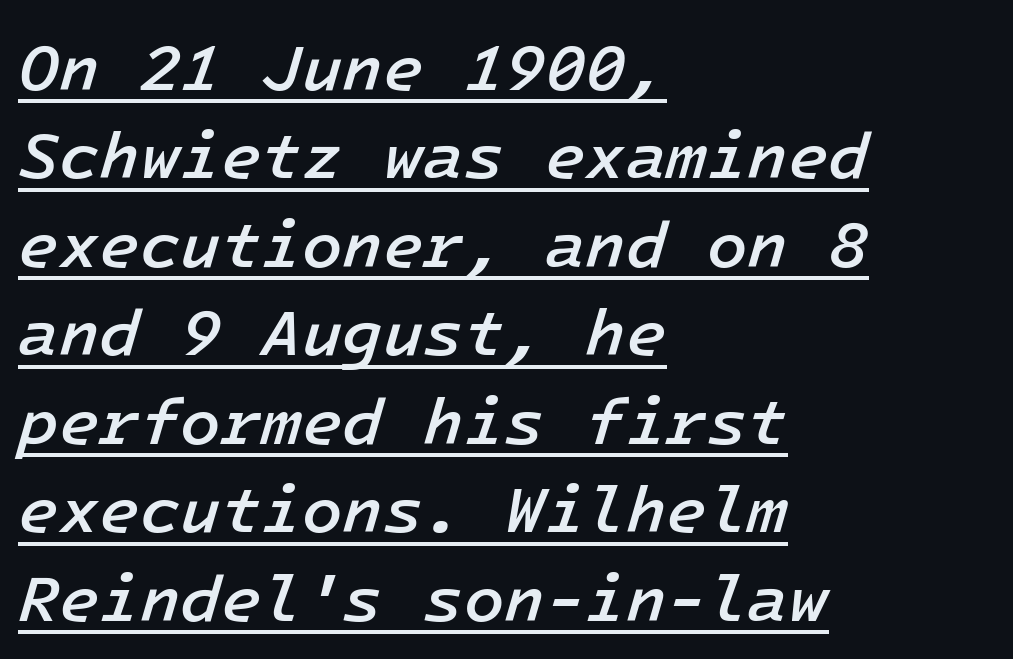
The image shows 66 px semibold type, italic (leaning right); set left-aligned, normal line spacing (1.34x), normal letter spacing, underlined; low stroke contrast and a medium x-height.
